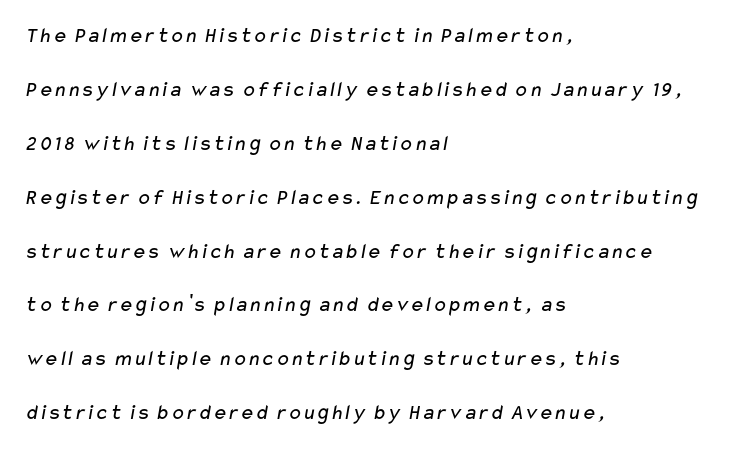
Q: Is the text bold? A: No.
Q: Is the text underlined? A: No.
Q: How is the paragraph aligned? A: Left-aligned.
Q: Is the spacing between letters normal or unusually wide? A: Normal.
Q: Is the spacing between lines tight, normal or loose? A: Loose.
